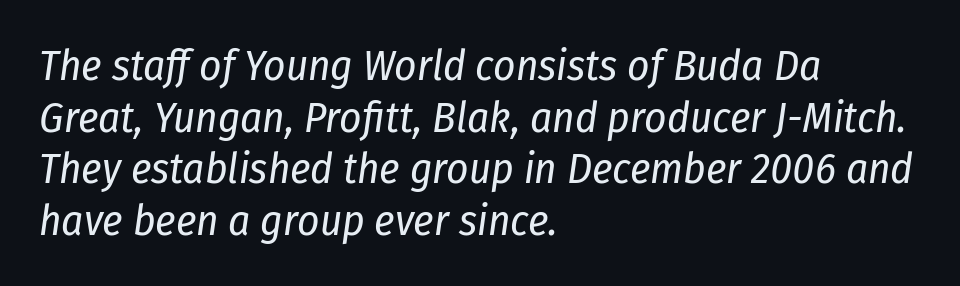
A typesetter would call this zero additional tracking. Rule under the text: the space is simply empty. The rendering applies a slant to the glyphs. The letters look calm and open, with moderate or lighter stems.
